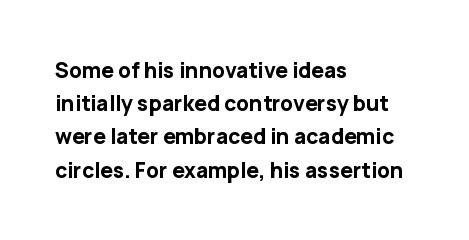
{"italic": "no", "bold": "yes", "underline": "no", "align": "left", "line_spacing": "normal", "line_spacing_ratio": 1.58, "letter_spacing": "normal", "letter_spacing_em": 0.0, "glyph_px": 21}
